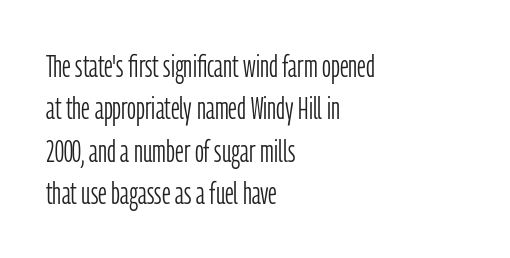
{"serif": "no", "italic": "no", "bold": "no", "weight": "light", "width": "condensed", "stroke_contrast": "low", "x_height": "medium", "monospaced": "no", "underline": "no", "align": "left", "line_spacing": "normal", "line_spacing_ratio": 1.37, "letter_spacing": "normal", "letter_spacing_em": 0.0, "glyph_px": 31}
